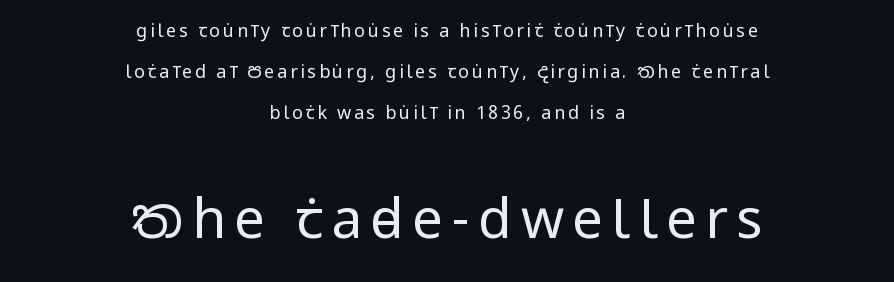
The lettering stays uniformly vertical, giving the passage a roman look. Check where the strokes stop: nothing finishes them off — pure sans. Do the characters align in a grid? No, the font is proportional. Reading top to bottom, the characters get bigger at the block break. Horizontal bands of white between lines are thick stripes.
